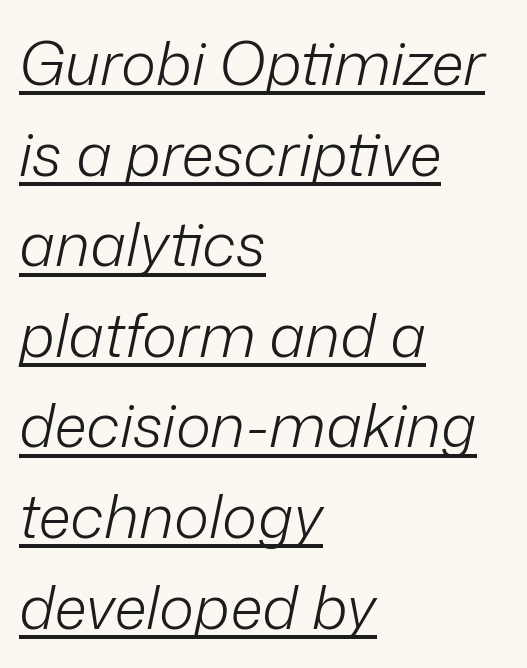
{"italic": "yes", "lean": "right", "slant_degrees": 12, "bold": "no", "weight": "light", "width": "normal", "stroke_contrast": "low", "x_height": "medium", "monospaced": "no", "underline": "yes", "align": "left", "line_spacing": "normal", "line_spacing_ratio": 1.51, "letter_spacing": "normal", "letter_spacing_em": 0.0, "glyph_px": 60}
